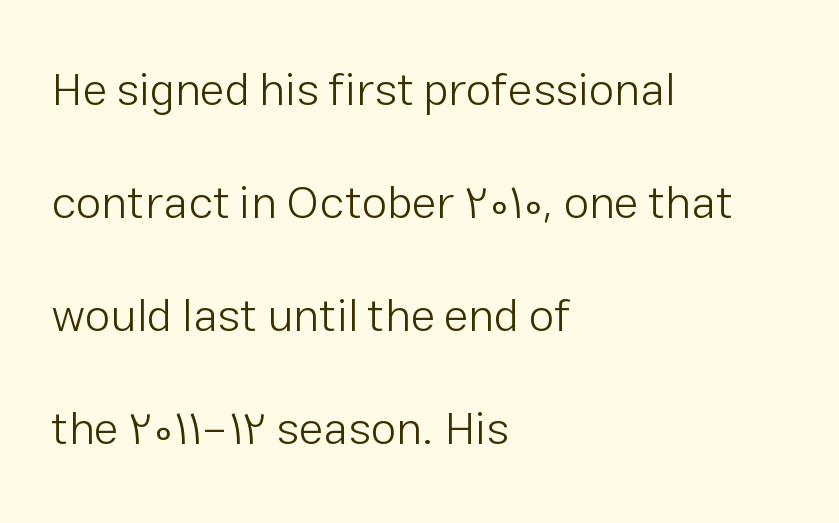
The image shows 46 px light sans-serif type, upright; set left-aligned, loose line spacing (2.46x), normal letter spacing, not underlined; low stroke contrast and a medium x-height.
